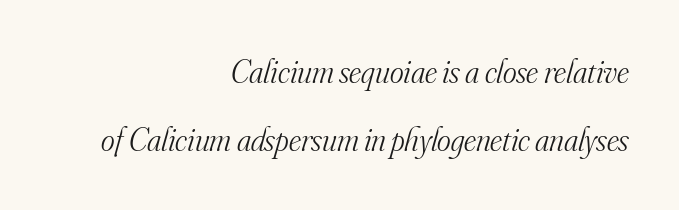
Q: Is the text bold? A: No.
Q: Is the text italic (slanted)? A: Yes, it leans right by about 16 degrees.
Q: Is the typeface a serif or a sans-serif typeface? A: Serif.
Q: Is the text underlined? A: No.
Q: How is the paragraph aligned? A: Right-aligned.
Q: Is the spacing between letters normal or unusually wide? A: Normal.
Q: Is the spacing between lines tight, normal or loose? A: Loose.
Q: Width (condensed, normal, or wide)? A: Normal.
Q: Stroke contrast? A: Medium.
Q: x-height? A: Small.
Q: Monospaced? A: No.
